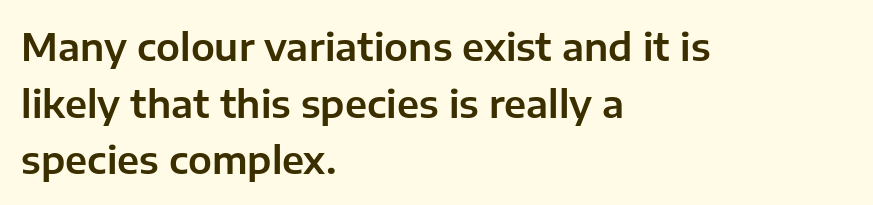
{"serif": "no", "italic": "no", "width": "normal", "stroke_contrast": "low", "x_height": "medium", "monospaced": "no", "underline": "no", "align": "left", "line_spacing": "normal", "line_spacing_ratio": 1.49, "letter_spacing": "normal", "letter_spacing_em": 0.0, "glyph_px": 38}
